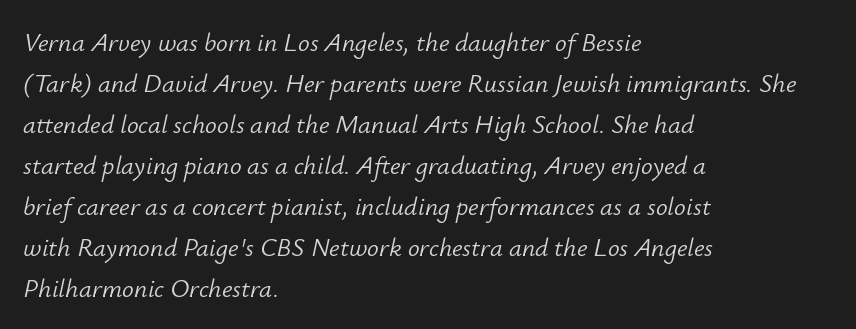
The image shows 26 px text type, italic (leaning right); set left-aligned, normal line spacing (1.58x), normal letter spacing, not underlined.
